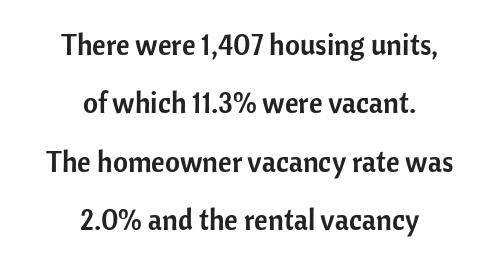
Q: Is the text italic (slanted)? A: No, it is upright.
Q: Is the typeface a serif or a sans-serif typeface? A: Sans-serif.
Q: Is the text underlined? A: No.
Q: How is the paragraph aligned? A: Centered.
Q: Is the spacing between letters normal or unusually wide? A: Normal.
Q: Is the spacing between lines tight, normal or loose? A: Loose.
Q: Width (condensed, normal, or wide)? A: Normal.
Q: Stroke contrast? A: Low.
Q: x-height? A: Medium.
Q: Monospaced? A: No.
